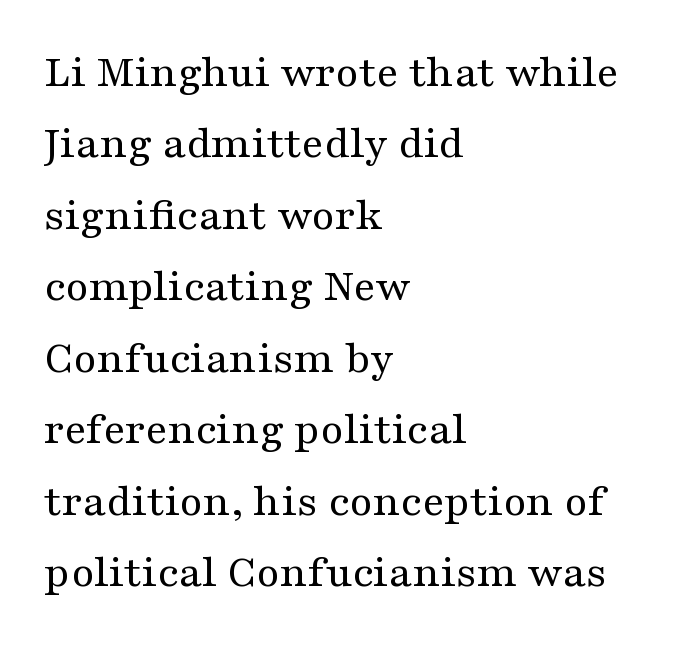
Q: Is the text bold? A: No.
Q: Is the text italic (slanted)? A: No, it is upright.
Q: Is the typeface a serif or a sans-serif typeface? A: Serif.
Q: Is the text underlined? A: No.
Q: How is the paragraph aligned? A: Left-aligned.
Q: Is the spacing between letters normal or unusually wide? A: Normal.
Q: Is the spacing between lines tight, normal or loose? A: Normal.
Q: Width (condensed, normal, or wide)? A: Wide.
Q: Stroke contrast? A: Medium.
Q: x-height? A: Medium.
Q: Monospaced? A: No.
